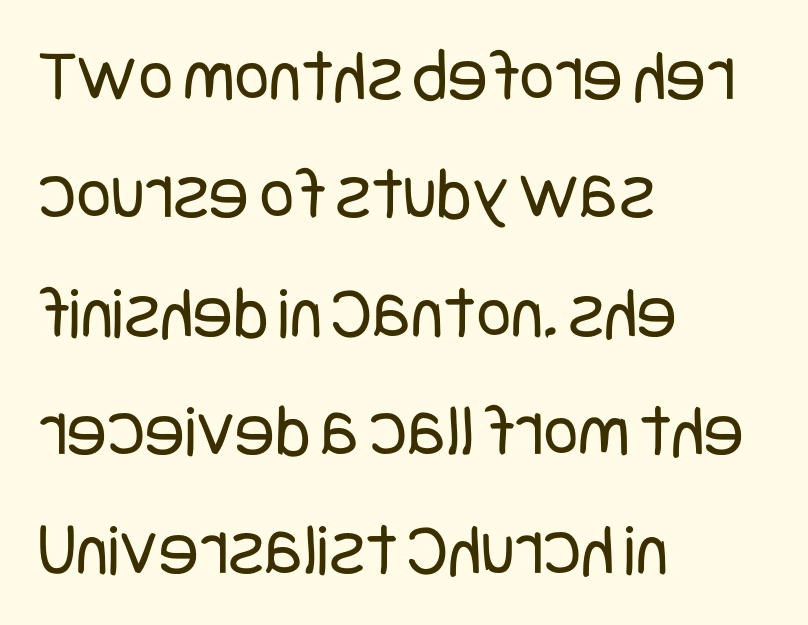
Q: Is the text bold? A: No.
Q: Is the text italic (slanted)? A: No, it is upright.
Q: Is the typeface a serif or a sans-serif typeface? A: Sans-serif.
Q: Is the text underlined? A: No.
Q: How is the paragraph aligned? A: Left-aligned.
Q: Is the spacing between letters normal or unusually wide? A: Normal.
Q: Is the spacing between lines tight, normal or loose? A: Normal.
Q: Width (condensed, normal, or wide)? A: Condensed.
Q: Stroke contrast? A: Low.
Q: x-height? A: Large.
